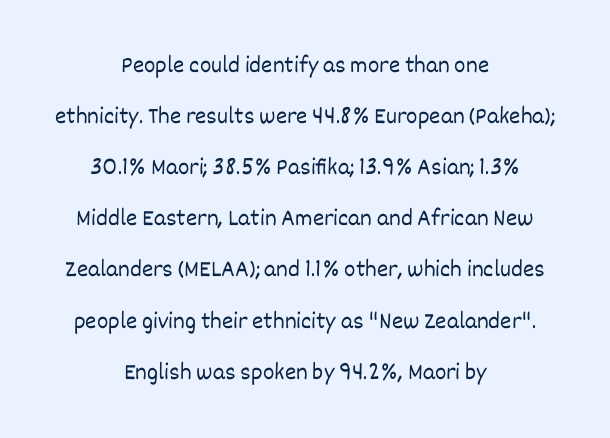
{"italic": "no", "bold": "no", "underline": "no", "align": "center", "line_spacing": "loose", "line_spacing_ratio": 2.13, "letter_spacing": "normal", "letter_spacing_em": 0.0, "glyph_px": 24}
